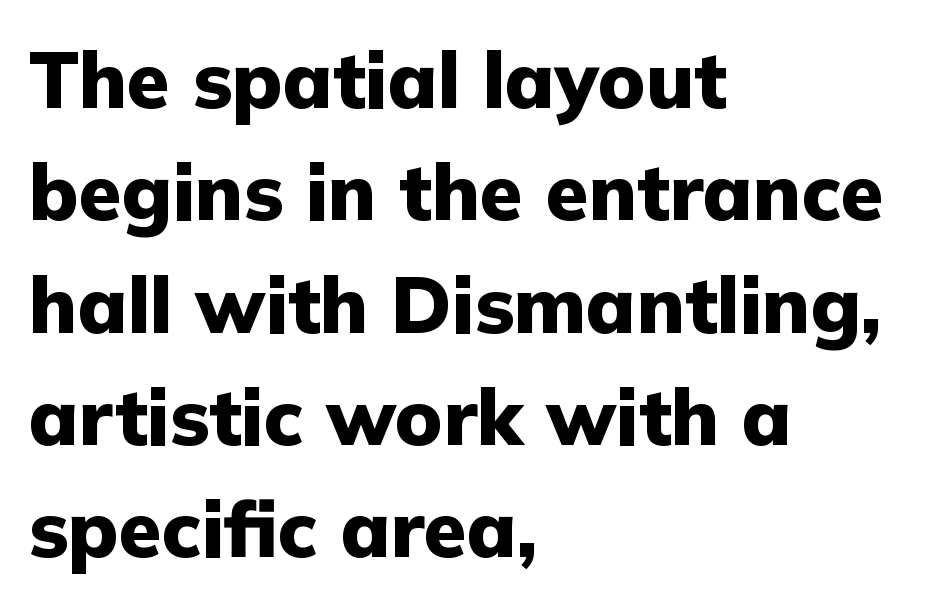
The image shows 78 px heavy sans-serif type, upright; set left-aligned, normal line spacing (1.44x), normal letter spacing, not underlined; low stroke contrast and a medium x-height.
